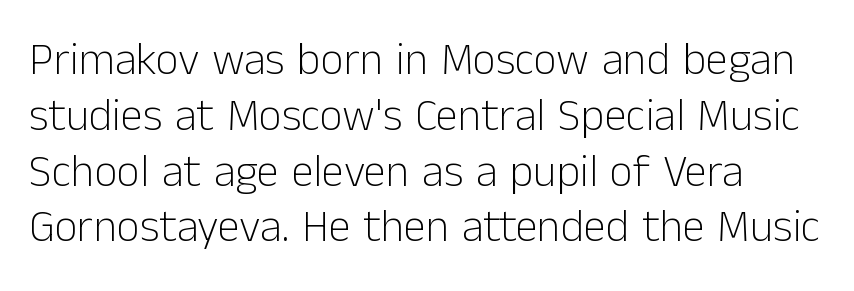
Each letter keeps its own natural width here, so spacing adapts to shape. It's the straight-up-and-down kind of type. The horizontal fit of the characters is conventional and even. One-word summary of the alignment: left. Stems and bowls with no extra thickness — not bold. The baseline area is clear.
